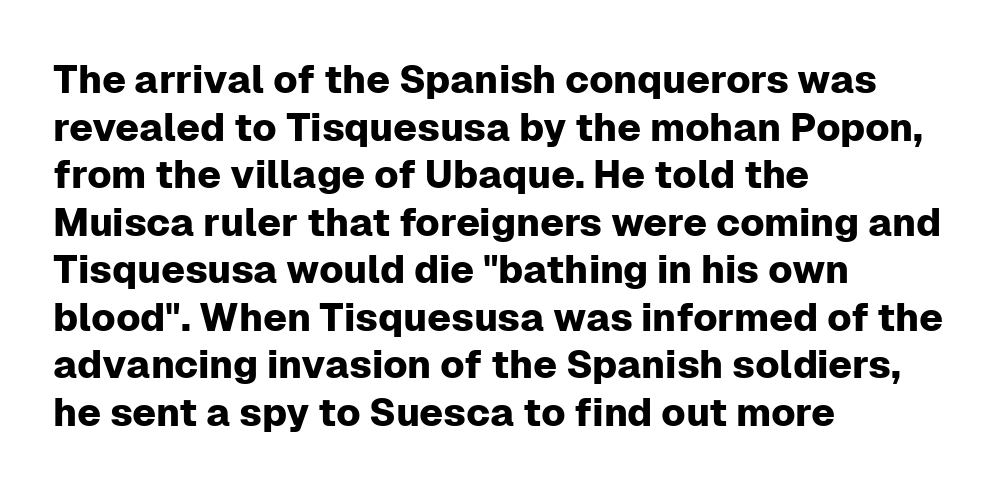
{"serif": "no", "italic": "no", "width": "normal", "stroke_contrast": "low", "x_height": "medium", "monospaced": "no", "underline": "no", "align": "left", "line_spacing_ratio": 1.22, "letter_spacing": "normal", "letter_spacing_em": 0.0, "glyph_px": 39}
